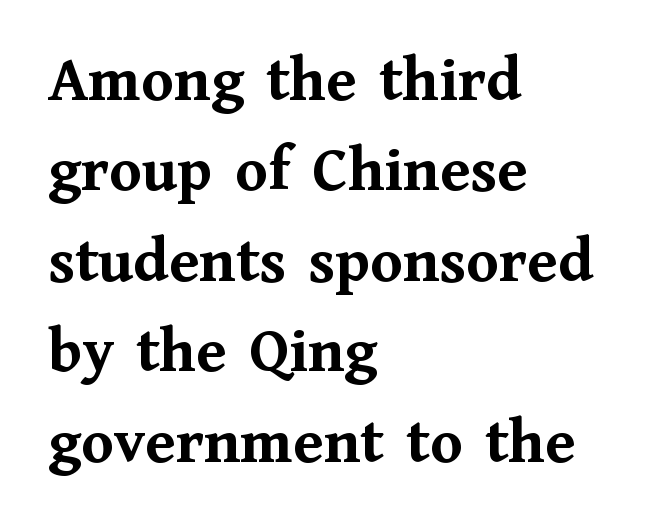
Line beginnings align vertically; line endings do not. The specimen reads as upright at a glance. Nobody touched the tracking dial on this one. Does the leading feel generous? No, just average. What kind of face is this? One with serifs.
